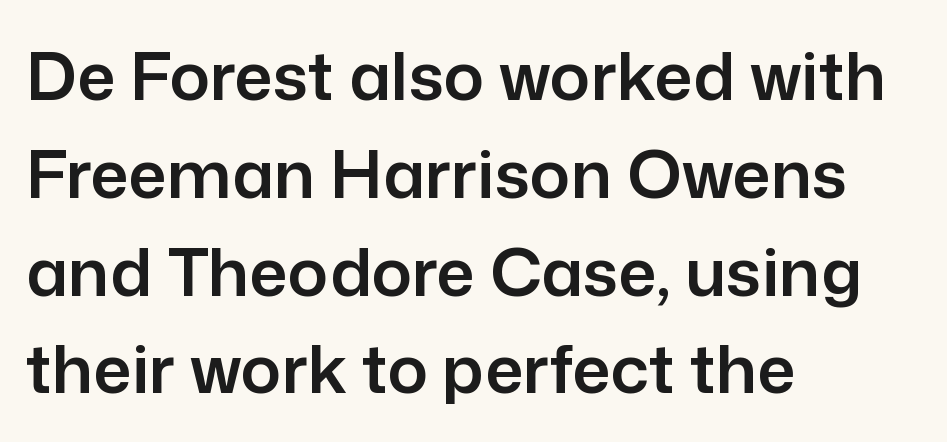
The image shows 67 px sans-serif type, upright; set left-aligned, normal line spacing (1.46x), normal letter spacing, not underlined; low stroke contrast and a medium x-height.
